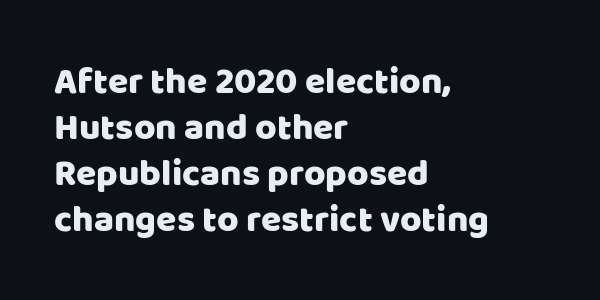
{"serif": "no", "italic": "no", "width": "normal", "stroke_contrast": "low", "x_height": "large", "monospaced": "no", "underline": "no", "align": "left", "line_spacing_ratio": 1.24, "letter_spacing": "normal", "letter_spacing_em": 0.0, "glyph_px": 37}
